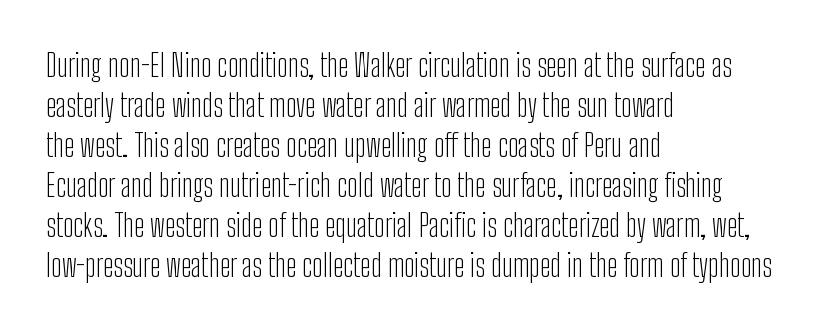
Q: Is the text bold? A: No.
Q: Is the text italic (slanted)? A: No, it is upright.
Q: Is the typeface a serif or a sans-serif typeface? A: Sans-serif.
Q: Is the text underlined? A: No.
Q: How is the paragraph aligned? A: Left-aligned.
Q: Is the spacing between letters normal or unusually wide? A: Normal.
Q: Is the spacing between lines tight, normal or loose? A: Normal.
Q: Width (condensed, normal, or wide)? A: Condensed.
Q: Stroke contrast? A: Low.
Q: x-height? A: Medium.
Q: Monospaced? A: No.
